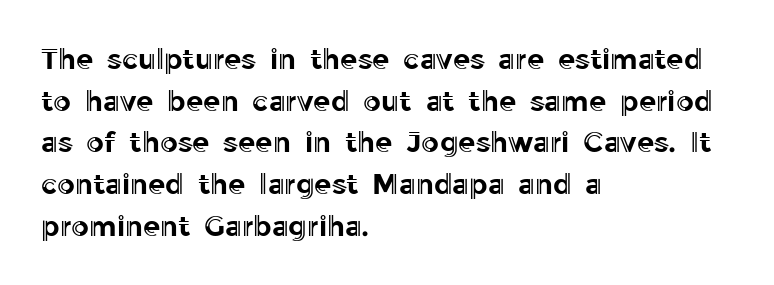
The tracking reads as untouched default to a designer's eye. A bare baseline throughout the passage. Each new line begins a customary step beneath the previous one. Leftover space on each line is placed entirely after the last word.
